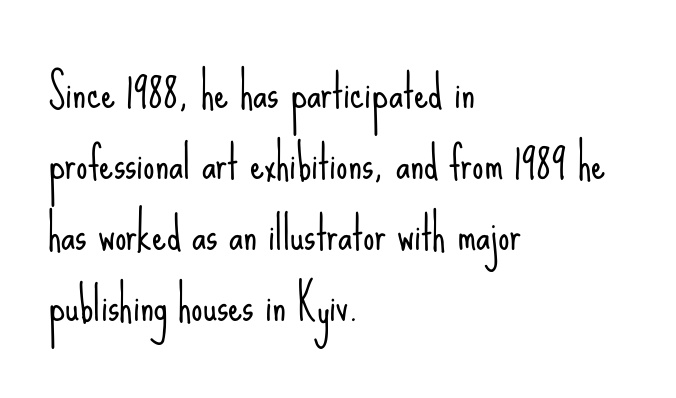
No extra ink here — the face is not bold. The rows are spaced the way most documents space them. Think of a printed novel: that variable character pitch is what you see here. This rendering employs a face without finishing strokes, i.e., a sans-serif. In terms of posture, this sample is upright. The paragraph shown leans on its left margin.
